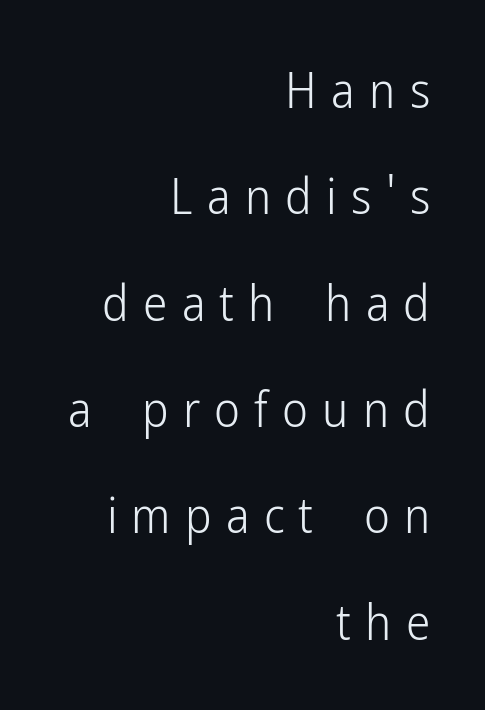
The image shows 49 px light, condensed sans-serif type, upright; set right-aligned, loose line spacing (2.17x), unusually wide letter spacing (+0.29 em), not underlined; low stroke contrast and a medium x-height.
